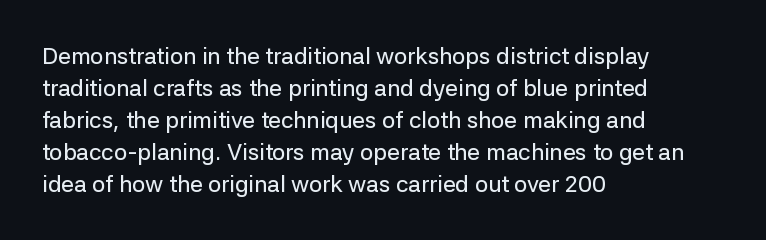
These lines are set flush left with a ragged right edge. Nope, not italic — everything's standing straight. Observe the ordinary spacing: letters are neighbours, not strangers. Vertically, the passage feels balanced, rows spaced as you'd expect. Has an underline been added? It has not.
